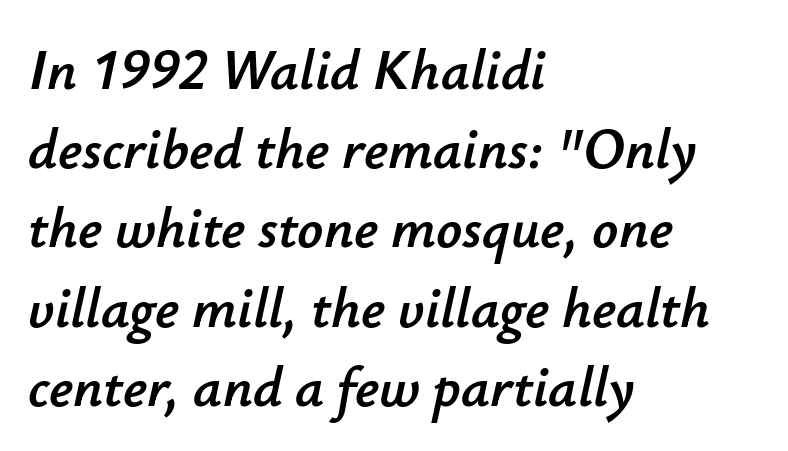
{"italic": "yes", "lean": "right", "slant_degrees": 12, "width": "normal", "stroke_contrast": "low", "x_height": "small", "monospaced": "no", "underline": "no", "align": "left", "line_spacing": "normal", "line_spacing_ratio": 1.39, "letter_spacing": "normal", "letter_spacing_em": 0.0, "glyph_px": 57}
